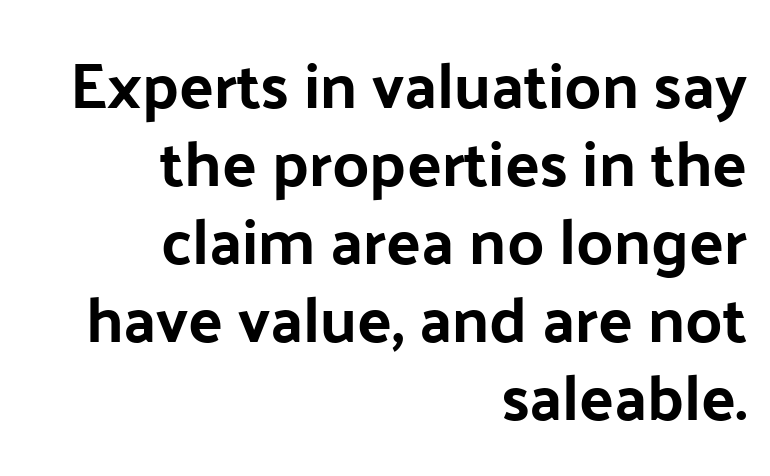
{"serif": "no", "italic": "no", "width": "normal", "stroke_contrast": "low", "x_height": "medium", "monospaced": "no", "underline": "no", "align": "right", "line_spacing_ratio": 1.22, "letter_spacing": "normal", "letter_spacing_em": 0.0, "glyph_px": 64}
